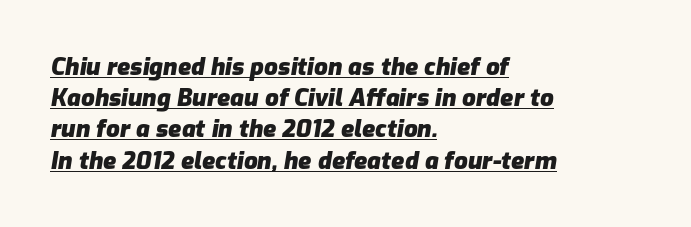
{"italic": "yes", "lean": "right", "slant_degrees": 9, "bold": "yes", "underline": "yes", "align": "left", "line_spacing": "normal", "line_spacing_ratio": 1.3, "letter_spacing": "normal", "letter_spacing_em": 0.0, "glyph_px": 24}
